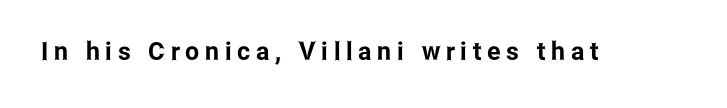
The image shows 25 px text type, upright; set unusually wide letter spacing (+0.23 em), not underlined.
